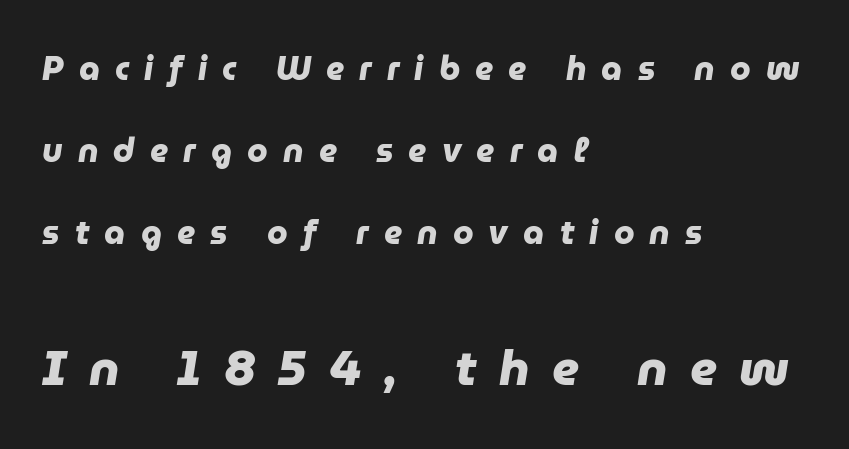
Q: Is the text bold? A: Yes.
Q: Is the typeface a serif or a sans-serif typeface? A: Sans-serif.
Q: Is the text underlined? A: No.
Q: How is the paragraph aligned? A: Left-aligned.
Q: Is the spacing between letters normal or unusually wide? A: Unusually wide.
Q: Is the spacing between lines tight, normal or loose? A: Loose.
Q: Which block of text is set in a larger size, the first (top) or the second (bottom)? A: The second (bottom) one.
Q: Width (condensed, normal, or wide)? A: Normal.
Q: Stroke contrast? A: Low.
Q: x-height? A: Medium.
Q: Monospaced? A: No.
